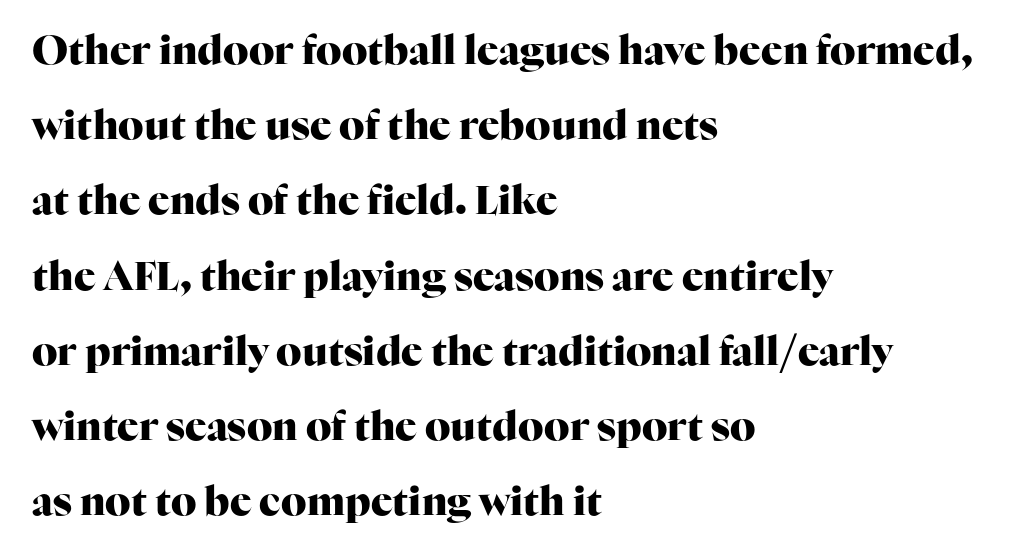
The image shows 40 px heavy serif type, upright; set left-aligned, line spacing 1.88x, normal letter spacing, not underlined; high stroke contrast and a medium x-height.
